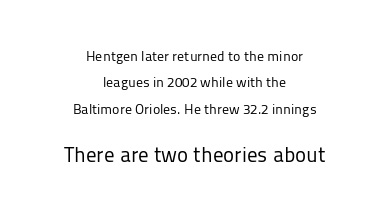
The image shows 21 px text type, upright; set centered, line spacing 1.88x, normal letter spacing, not underlined; the second (bottom) block is 1.5x larger.
